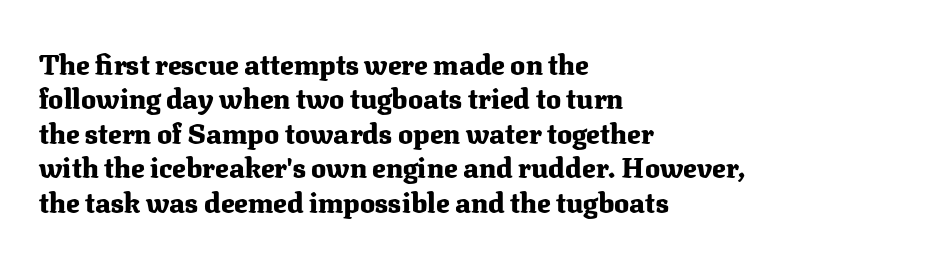
{"serif": "yes", "italic": "no", "bold": "yes", "weight": "heavy", "width": "normal", "stroke_contrast": "medium", "x_height": "medium", "monospaced": "no", "underline": "no", "align": "left", "line_spacing_ratio": 1.23, "letter_spacing": "normal", "letter_spacing_em": 0.0, "glyph_px": 28}
